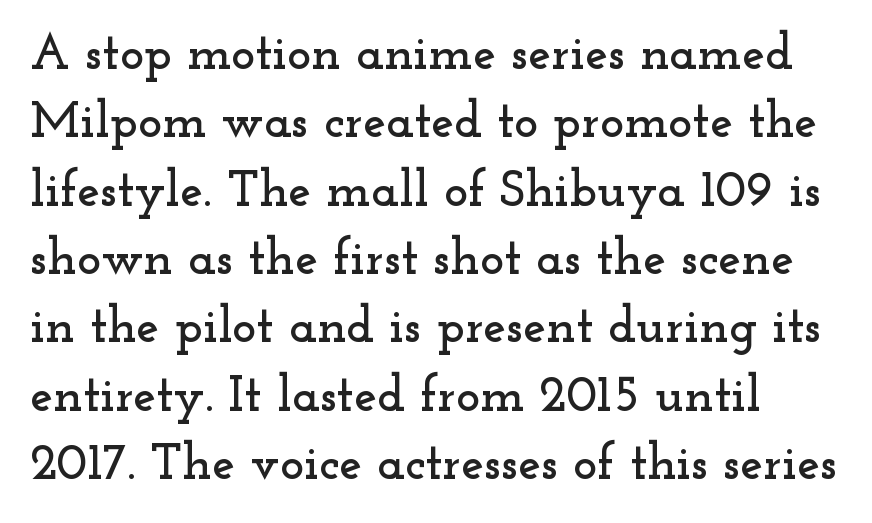
{"serif": "yes", "italic": "no", "width": "wide", "stroke_contrast": "low", "x_height": "small", "monospaced": "no", "underline": "no", "align": "left", "line_spacing": "normal", "line_spacing_ratio": 1.34, "letter_spacing": "normal", "letter_spacing_em": 0.0, "glyph_px": 51}
